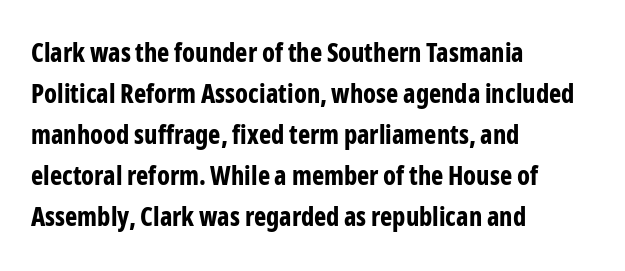
Q: Is the text bold? A: Yes.
Q: Is the text italic (slanted)? A: No, it is upright.
Q: Is the text underlined? A: No.
Q: How is the paragraph aligned? A: Left-aligned.
Q: Is the spacing between letters normal or unusually wide? A: Normal.
Q: Is the spacing between lines tight, normal or loose? A: Normal.
